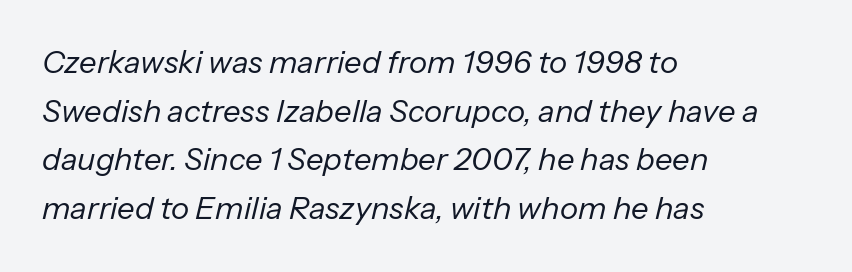
The image shows 31 px regular-weight type, italic (leaning right); set left-aligned, normal line spacing (1.57x), normal letter spacing, not underlined; low stroke contrast and a medium x-height.
